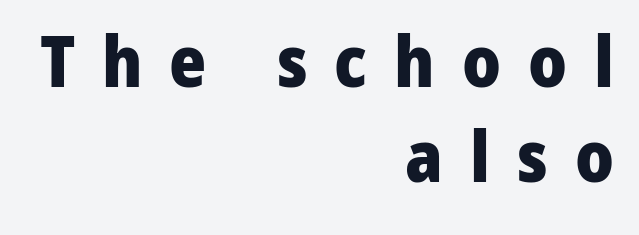
Q: Is the text bold? A: Yes.
Q: Is the text italic (slanted)? A: No, it is upright.
Q: Is the typeface a serif or a sans-serif typeface? A: Sans-serif.
Q: Is the text underlined? A: No.
Q: How is the paragraph aligned? A: Right-aligned.
Q: Is the spacing between letters normal or unusually wide? A: Unusually wide.
Q: Is the spacing between lines tight, normal or loose? A: Normal.
Q: Width (condensed, normal, or wide)? A: Normal.
Q: Stroke contrast? A: Low.
Q: x-height? A: Medium.
Q: Monospaced? A: No.
